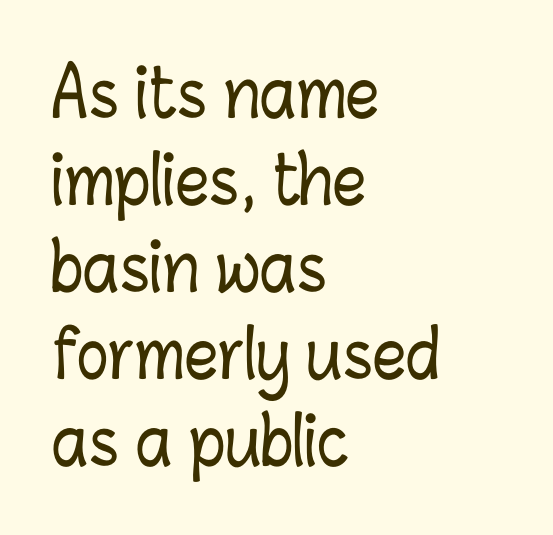
Compared with typical paragraphs, the rows here are spaced about the same. Decoration check: the copy has no underline. A typesetter would call this zero additional tracking. These lines stack with their left ends in a neat column.
